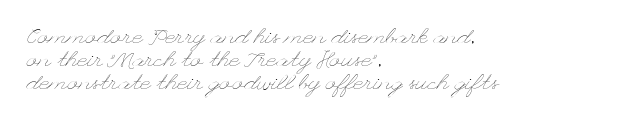
{"bold": "no", "underline": "no", "align": "left", "line_spacing": "tight", "line_spacing_ratio": 1.05, "letter_spacing": "normal", "letter_spacing_em": 0.0, "glyph_px": 22}
